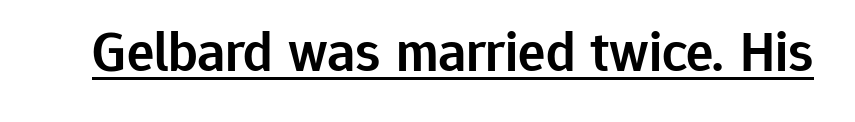
Q: Is the text bold? A: Semi-bold.
Q: Is the text italic (slanted)? A: No, it is upright.
Q: Is the typeface a serif or a sans-serif typeface? A: Sans-serif.
Q: Is the text underlined? A: Yes.
Q: Is the spacing between letters normal or unusually wide? A: Normal.
Q: Width (condensed, normal, or wide)? A: Normal.
Q: Stroke contrast? A: Low.
Q: x-height? A: Medium.
Q: Monospaced? A: No.
